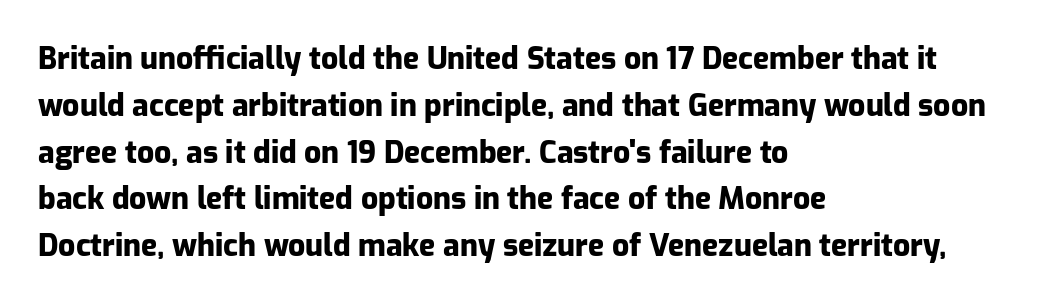
{"serif": "no", "italic": "no", "bold": "yes", "weight": "heavy", "width": "normal", "stroke_contrast": "low", "x_height": "medium", "monospaced": "no", "underline": "no", "align": "left", "line_spacing": "normal", "line_spacing_ratio": 1.56, "letter_spacing": "normal", "letter_spacing_em": 0.0, "glyph_px": 30}
